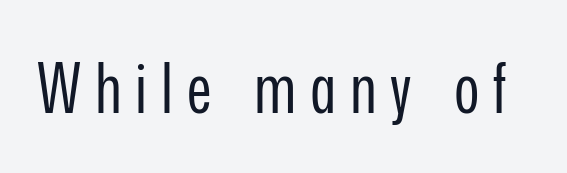
Here the designer chose a conventional face with non-uniform glyph widths. Ordinary non-slanted type is in use. Characters follow at a spacing far wider than the type designer built in. The passage shown is typeset with a sans-serif family.
